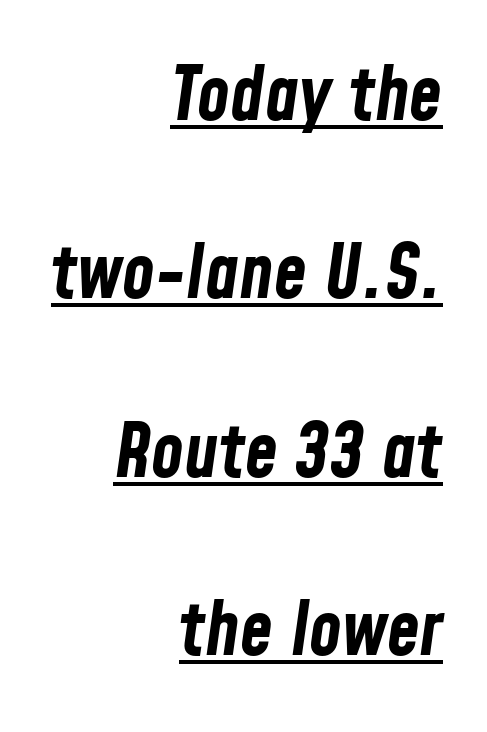
{"italic": "yes", "lean": "right", "slant_degrees": 8, "bold": "yes", "weight": "bold", "width": "condensed", "stroke_contrast": "low", "x_height": "medium", "monospaced": "no", "underline": "yes", "align": "right", "line_spacing": "loose", "line_spacing_ratio": 2.38, "letter_spacing": "normal", "letter_spacing_em": 0.0, "glyph_px": 75}
